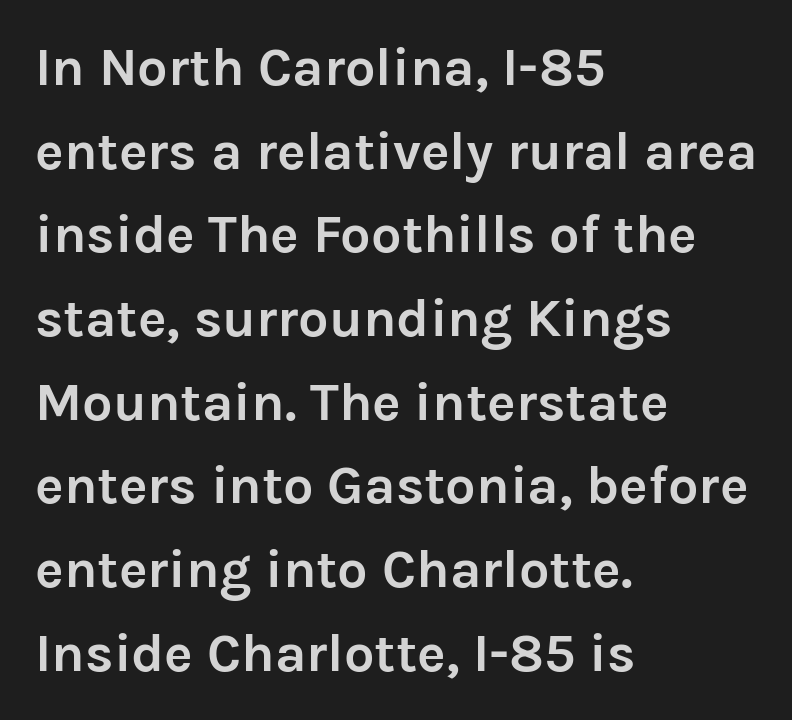
Serif or sans? Sans — the stroke terminals are bare. Its strokes are broad and dark, the hallmark of bold type. The specimen omits any rule beneath the text block's lines. When letters stand straight like this, we call the style roman or upright.
